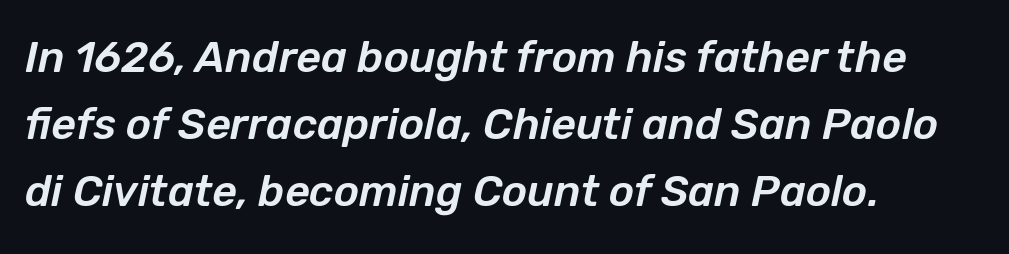
Summary of vertical rhythm: regular, with standard interline spacing. Short and long lines alike share a common starting point at left. This rendering features lettering with no underline. Characters follow at the spacing the type designer built in. The face used here is proportionally spaced, like ordinary book or web type.
